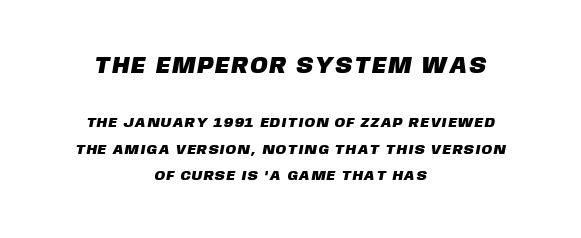
Q: Is the text underlined? A: No.
Q: How is the paragraph aligned? A: Centered.
Q: Which block of text is set in a larger size, the first (top) or the second (bottom)? A: The first (top) one.
